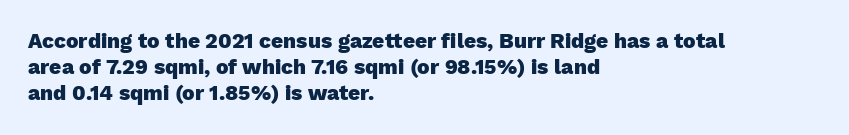
{"italic": "no", "bold": "yes", "underline": "no", "align": "left", "line_spacing": "normal", "line_spacing_ratio": 1.25, "letter_spacing": "normal", "letter_spacing_em": 0.0, "glyph_px": 21}
